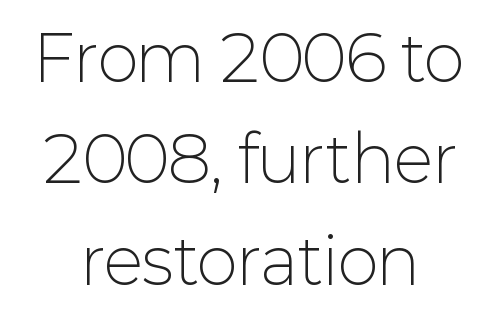
The image shows 63 px light sans-serif type, upright; set centered, normal line spacing (1.61x), normal letter spacing, not underlined; low stroke contrast and a medium x-height.
